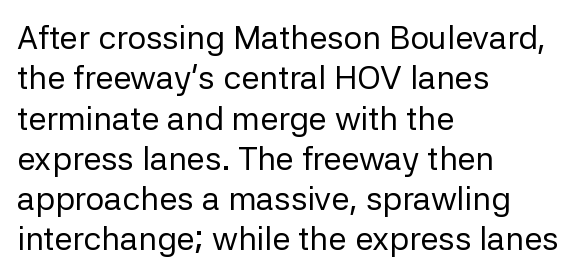
The image shows 33 px regular-weight sans-serif type, upright; set left-aligned, line spacing 1.22x, normal letter spacing, not underlined; low stroke contrast and a medium x-height.
